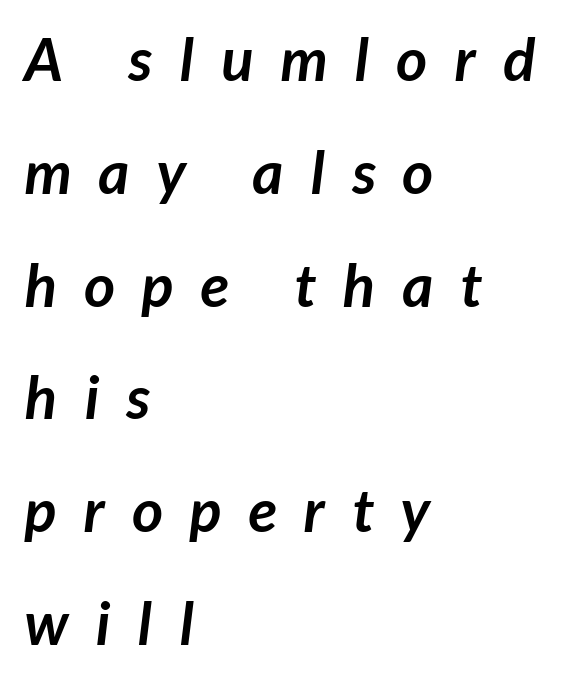
Students, this is bold: see how much ink each stroke carries. Between one letter and the next there's a generous, obvious gap. Caption: multi-line text, flush left, ragged right. Proportional: the letters do not fall into vertical columns. The baseline area is clear. The passage shown is typeset with a sans-serif family.
